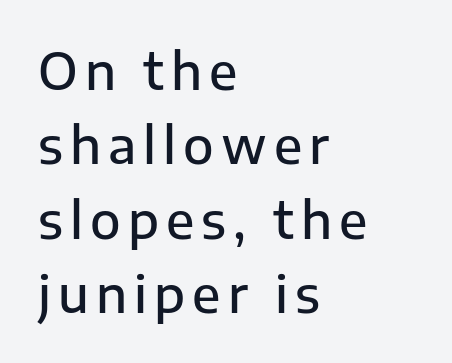
{"serif": "no", "italic": "no", "bold": "semi", "weight": "semibold", "width": "normal", "stroke_contrast": "low", "x_height": "medium", "monospaced": "no", "underline": "no", "align": "left", "line_spacing": "normal", "line_spacing_ratio": 1.49, "glyph_px": 50}
